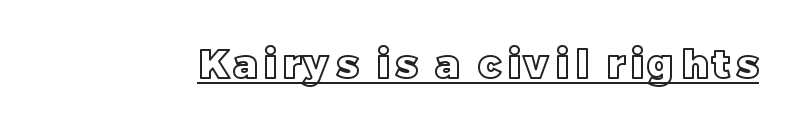
The image shows 40 px text type, upright; set underlined; a large x-height.
